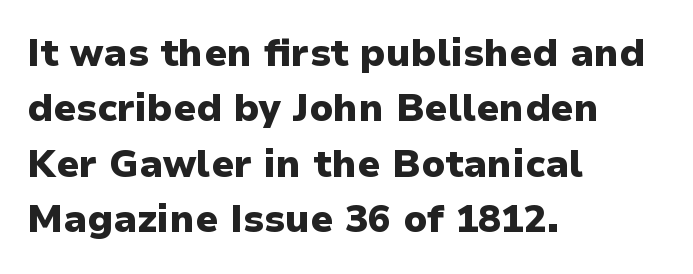
{"serif": "no", "italic": "no", "bold": "yes", "weight": "heavy", "width": "normal", "stroke_contrast": "low", "x_height": "medium", "monospaced": "no", "underline": "no", "align": "left", "line_spacing": "normal", "line_spacing_ratio": 1.46, "letter_spacing": "normal", "letter_spacing_em": 0.0, "glyph_px": 38}
